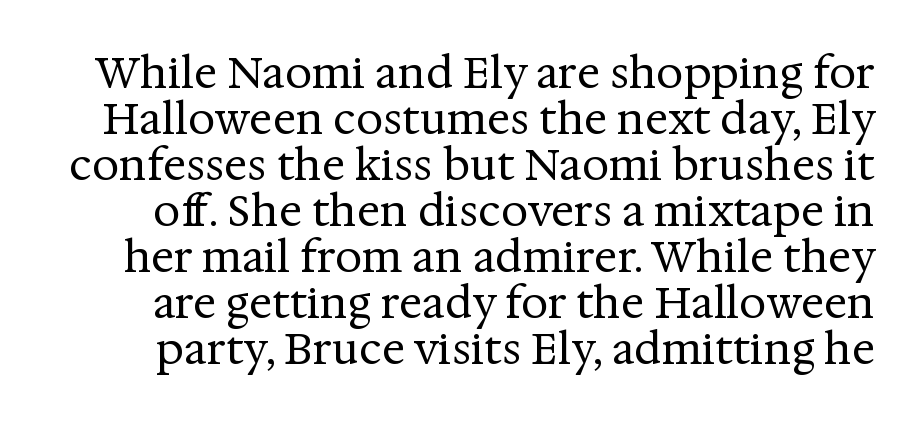
The image shows 43 px regular-weight serif type, upright; set tight line spacing (1.07x), normal letter spacing, not underlined; medium stroke contrast and a medium x-height.
